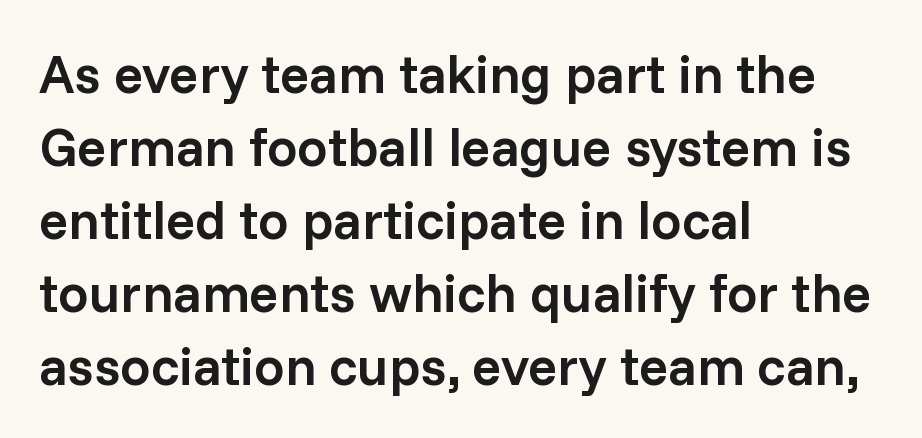
Compared with a centered layout, this one pins lines to the left instead. The typography opts for an upright posture over an oblique one. Unmarked baselines from the first word to the last. The face used here is a semibold: visibly heavier than regular, lighter than bold. Are there feet on the stems? There aren't — it's a sans. Does the leading feel generous? No, just average.
